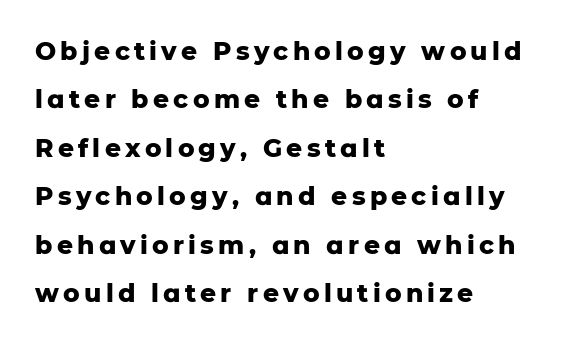
{"italic": "no", "bold": "yes", "underline": "no", "align": "left", "line_spacing": "loose", "line_spacing_ratio": 1.94, "glyph_px": 25}
